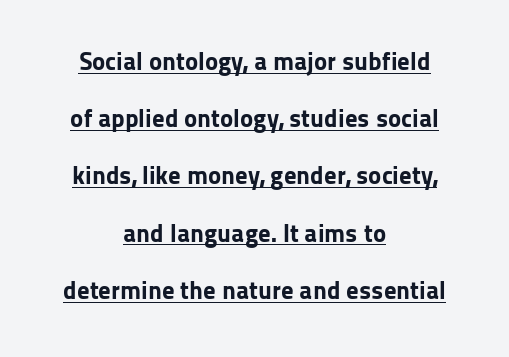
Q: Is the text bold? A: Yes.
Q: Is the text italic (slanted)? A: No, it is upright.
Q: Is the text underlined? A: Yes.
Q: How is the paragraph aligned? A: Centered.
Q: Is the spacing between letters normal or unusually wide? A: Normal.
Q: Is the spacing between lines tight, normal or loose? A: Loose.
